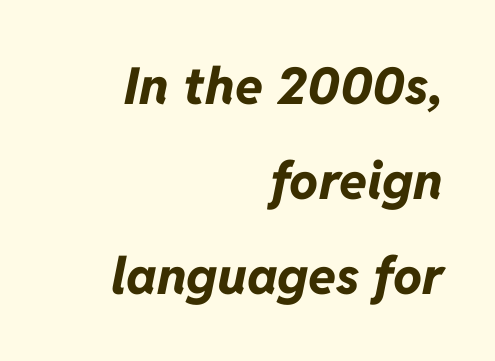
Q: Is the text bold? A: Yes.
Q: Is the text italic (slanted)? A: Yes, it leans right by about 11 degrees.
Q: Is the text underlined? A: No.
Q: How is the paragraph aligned? A: Right-aligned.
Q: Is the spacing between letters normal or unusually wide? A: Normal.
Q: Width (condensed, normal, or wide)? A: Normal.
Q: Stroke contrast? A: Low.
Q: x-height? A: Medium.
Q: Monospaced? A: No.
